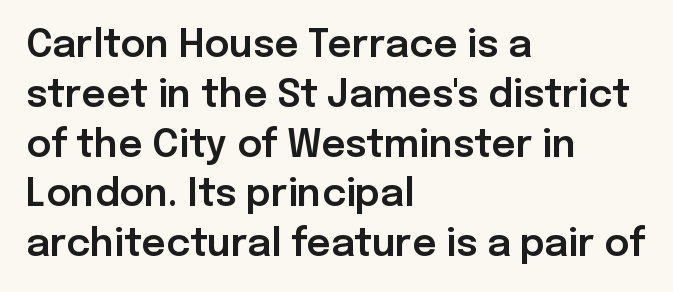
Q: Is the text italic (slanted)? A: No, it is upright.
Q: Is the typeface a serif or a sans-serif typeface? A: Sans-serif.
Q: Is the text underlined? A: No.
Q: How is the paragraph aligned? A: Left-aligned.
Q: Is the spacing between letters normal or unusually wide? A: Normal.
Q: Is the spacing between lines tight, normal or loose? A: Normal.
Q: Width (condensed, normal, or wide)? A: Normal.
Q: Stroke contrast? A: Low.
Q: x-height? A: Medium.
Q: Monospaced? A: No.
